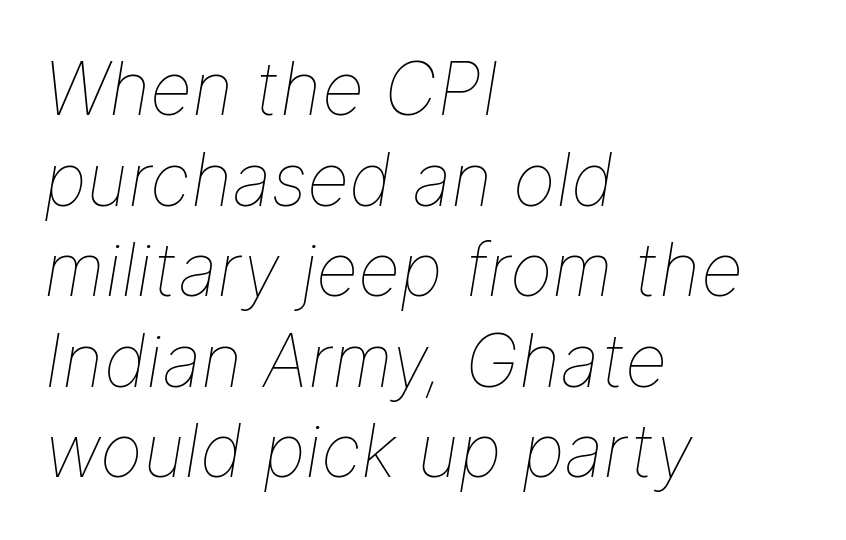
The image shows 73 px thin type, italic (leaning right); set left-aligned, line spacing 1.24x, normal letter spacing, not underlined; low stroke contrast and a medium x-height.
